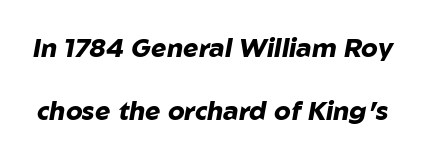
The image shows 26 px bold type, italic (leaning right); set loose line spacing (2.43x), normal letter spacing, not underlined.
